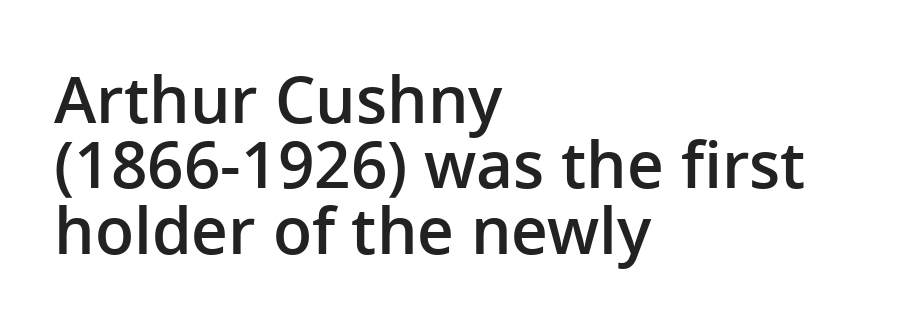
The image shows 64 px semibold sans-serif type, upright; set left-aligned, tight line spacing (1.02x), normal letter spacing, not underlined; low stroke contrast and a medium x-height.
